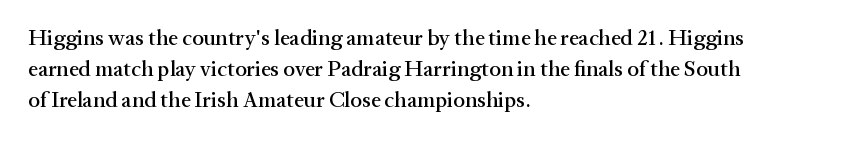
Nope, not italic — everything's standing straight. You could call the tracking neutral — neither tight nor loose. Descenders hang freely into open space. Vertical spacing — default. The compositor pushed each line to the left boundary.
